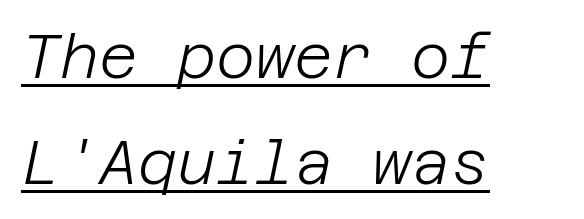
{"italic": "yes", "lean": "right", "slant_degrees": 12, "bold": "no", "weight": "light", "width": "normal", "stroke_contrast": "low", "x_height": "large", "underline": "yes", "align": "left", "line_spacing_ratio": 1.76, "letter_spacing": "normal", "letter_spacing_em": 0.0, "glyph_px": 60}
